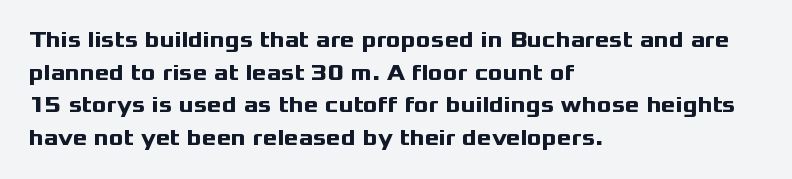
Q: Is the text bold? A: Yes.
Q: Is the text italic (slanted)? A: No, it is upright.
Q: Is the text underlined? A: No.
Q: How is the paragraph aligned? A: Left-aligned.
Q: Is the spacing between letters normal or unusually wide? A: Normal.
Q: Is the spacing between lines tight, normal or loose? A: Normal.
